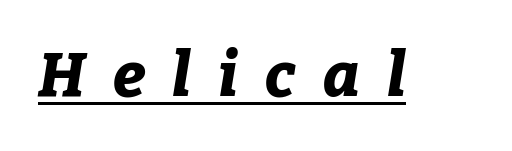
The tracking reads as deliberately expanded to a designer's eye. The font's italic variant was chosen for this text. Here the designer chose a conventional face with non-uniform glyph widths. The passage shown is emphatically bold.
